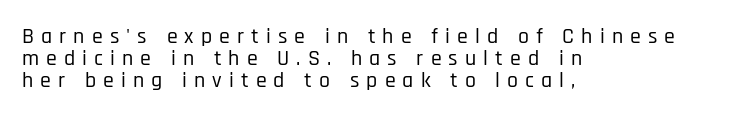
Q: Is the text italic (slanted)? A: No, it is upright.
Q: Is the text underlined? A: No.
Q: How is the paragraph aligned? A: Left-aligned.
Q: Is the spacing between letters normal or unusually wide? A: Unusually wide.
Q: Is the spacing between lines tight, normal or loose? A: Tight.
